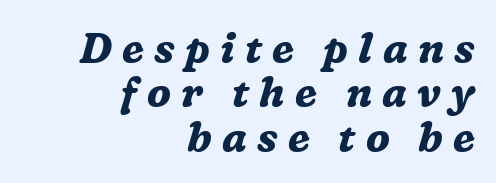
The image shows 41 px bold serif type, italic (leaning right); set right-aligned, tight line spacing (1.08x), unusually wide letter spacing (+0.25 em), not underlined; medium stroke contrast and a medium x-height.
